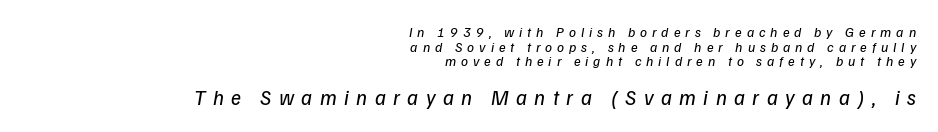
Q: Is the text bold? A: No.
Q: Is the text underlined? A: No.
Q: How is the paragraph aligned? A: Right-aligned.
Q: Is the spacing between letters normal or unusually wide? A: Unusually wide.
Q: Is the spacing between lines tight, normal or loose? A: Tight.
Q: Which block of text is set in a larger size, the first (top) or the second (bottom)? A: The second (bottom) one.
